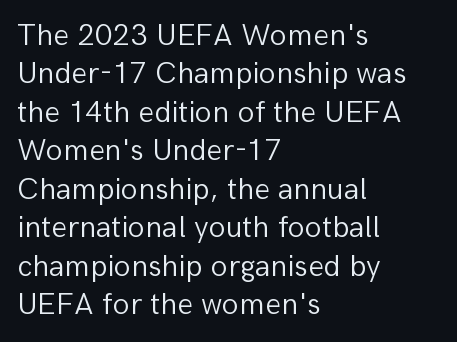
The image shows 31 px light sans-serif type, upright; set left-aligned, line spacing 1.24x, normal letter spacing, not underlined; low stroke contrast and a medium x-height.
